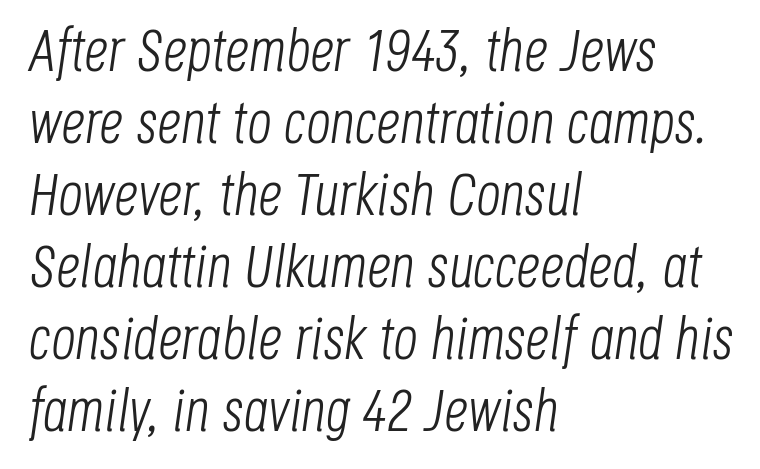
{"italic": "yes", "lean": "right", "slant_degrees": 8, "bold": "no", "weight": "light", "width": "condensed", "stroke_contrast": "low", "x_height": "large", "monospaced": "no", "underline": "no", "align": "left", "line_spacing_ratio": 1.2, "letter_spacing": "normal", "letter_spacing_em": 0.0, "glyph_px": 60}
